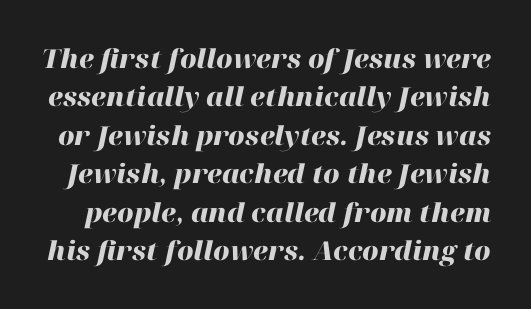
Q: Is the text bold? A: Yes.
Q: Is the text italic (slanted)? A: Yes, it leans right by about 12 degrees.
Q: Is the text underlined? A: No.
Q: Is the spacing between letters normal or unusually wide? A: Normal.
Q: Is the spacing between lines tight, normal or loose? A: Normal.
